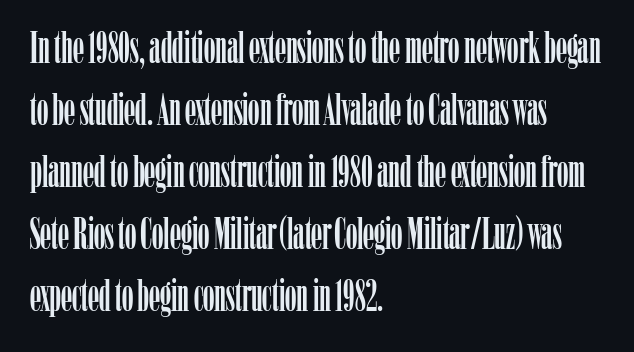
Character widths vary here, with narrow letters taking less room than wide ones. Whoever set this chose a conventional vertical rhythm. Tracking here is standard; glyphs follow each other at the usual distance. These lines stack with their left ends in a neat column.
